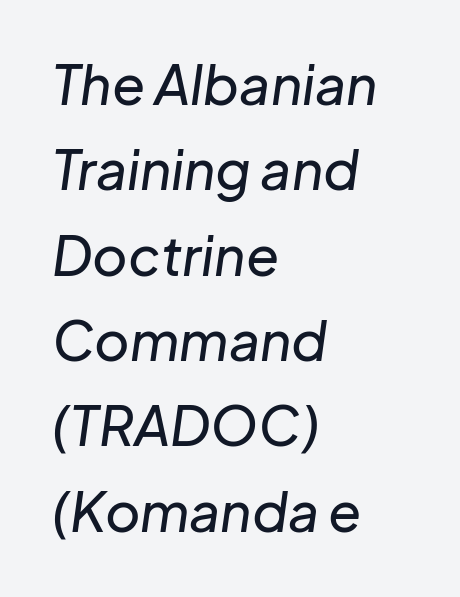
The foot of each line stays bare and open. The face used here is rendered with its standard letterfit. The lines sit at an ordinary, default distance from one another. Quick note: italic.
